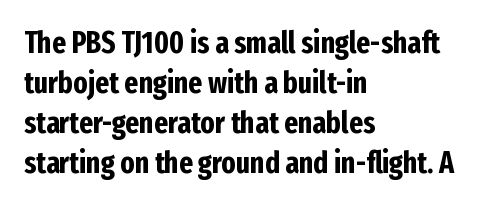
Q: Is the text bold? A: Yes.
Q: Is the text italic (slanted)? A: No, it is upright.
Q: Is the typeface a serif or a sans-serif typeface? A: Sans-serif.
Q: Is the text underlined? A: No.
Q: How is the paragraph aligned? A: Left-aligned.
Q: Is the spacing between letters normal or unusually wide? A: Normal.
Q: Is the spacing between lines tight, normal or loose? A: Normal.
Q: Width (condensed, normal, or wide)? A: Condensed.
Q: Stroke contrast? A: Low.
Q: x-height? A: Medium.
Q: Monospaced? A: No.
